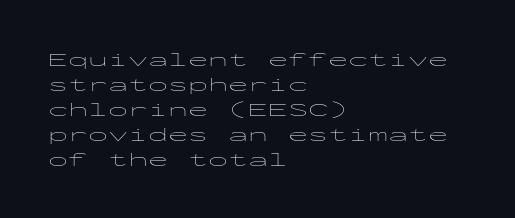
{"italic": "no", "bold": "no", "underline": "no", "align": "left", "line_spacing": "normal", "line_spacing_ratio": 1.25, "letter_spacing": "normal", "letter_spacing_em": 0.0, "glyph_px": 20}
